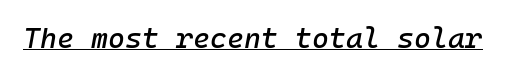
Posture: slanted. Caption: lettering with a line underneath. The face used here is rendered with its standard letterfit.
